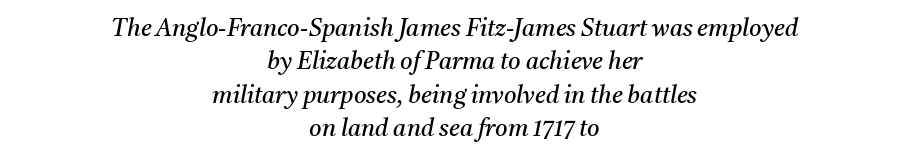
Q: Is the text bold? A: No.
Q: Is the text italic (slanted)? A: Yes, it leans right by about 11 degrees.
Q: Is the text underlined? A: No.
Q: How is the paragraph aligned? A: Centered.
Q: Is the spacing between letters normal or unusually wide? A: Normal.
Q: Is the spacing between lines tight, normal or loose? A: Normal.
